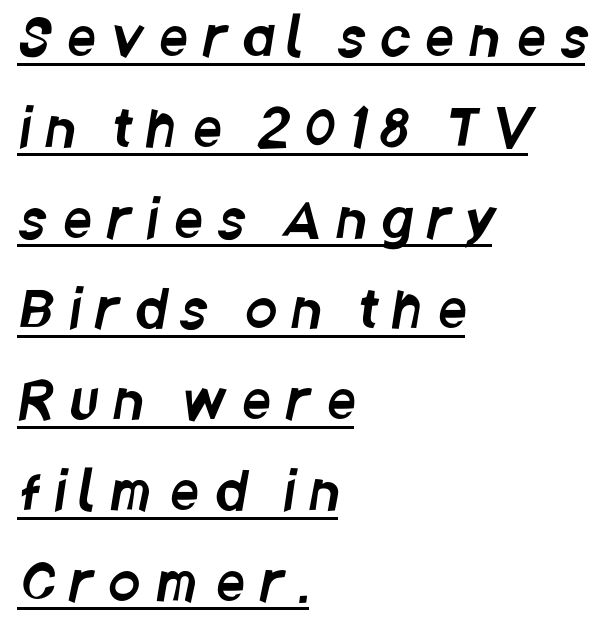
The image shows 51 px condensed sans-serif type; set left-aligned, line spacing 1.78x, unusually wide letter spacing (+0.3 em), underlined; low stroke contrast and a large x-height.
